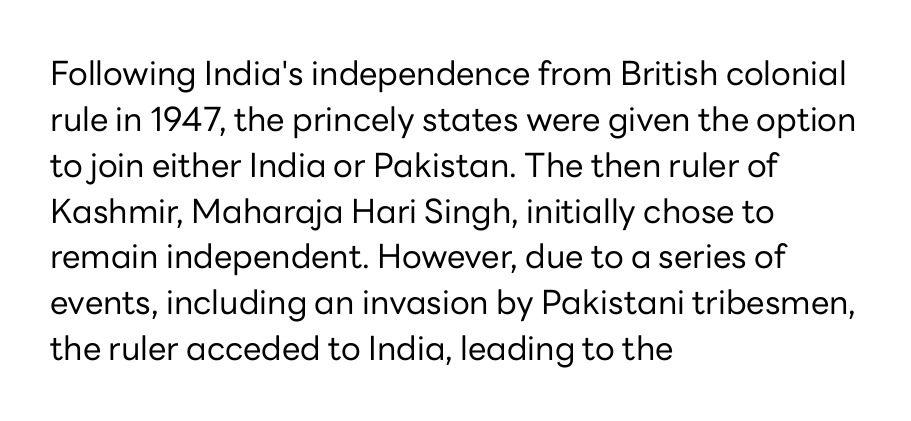
Q: Is the text bold? A: No.
Q: Is the text italic (slanted)? A: No, it is upright.
Q: Is the typeface a serif or a sans-serif typeface? A: Sans-serif.
Q: Is the text underlined? A: No.
Q: How is the paragraph aligned? A: Left-aligned.
Q: Is the spacing between letters normal or unusually wide? A: Normal.
Q: Is the spacing between lines tight, normal or loose? A: Normal.
Q: Width (condensed, normal, or wide)? A: Normal.
Q: Stroke contrast? A: Low.
Q: x-height? A: Medium.
Q: Monospaced? A: No.
